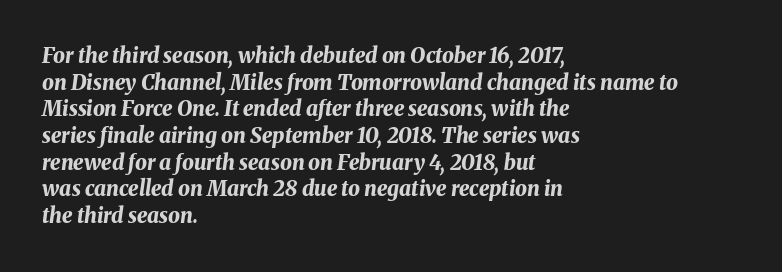
The text block is weighted toward the left margin, trailing off unevenly rightward. It's the slanting kind of type. Letter spacing: default. Pretty heavy lettering here — definitely bold.
